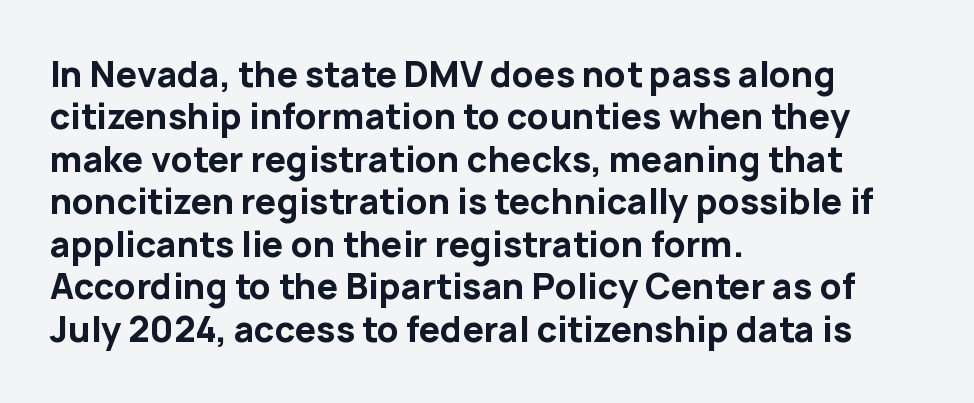
The image shows 34 px bold sans-serif type, upright; set left-aligned, normal line spacing (1.25x), normal letter spacing, not underlined; low stroke contrast and a medium x-height.
